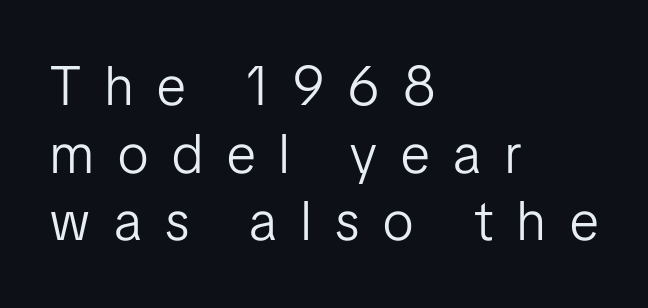
{"serif": "no", "italic": "no", "bold": "no", "weight": "light", "width": "condensed", "stroke_contrast": "low", "x_height": "medium", "monospaced": "no", "underline": "no", "align": "left", "line_spacing_ratio": 1.23, "letter_spacing": "wide", "letter_spacing_em": 0.44, "glyph_px": 55}
